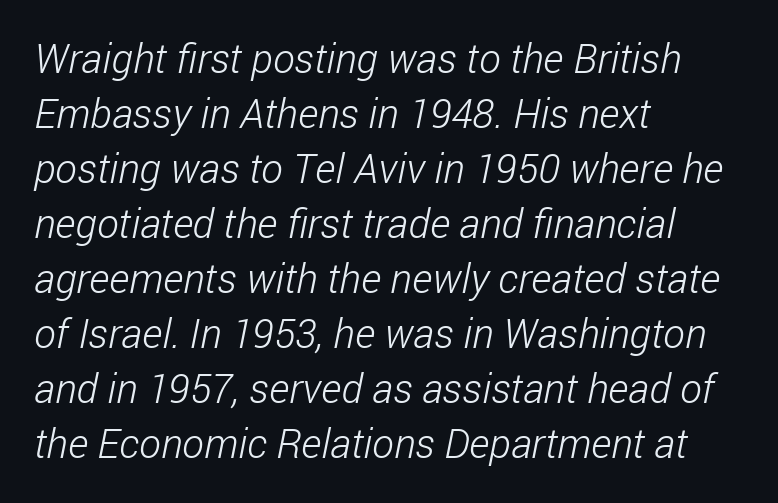
Q: Is the text bold? A: No.
Q: Is the typeface a serif or a sans-serif typeface? A: Sans-serif.
Q: Is the text underlined? A: No.
Q: How is the paragraph aligned? A: Left-aligned.
Q: Is the spacing between letters normal or unusually wide? A: Normal.
Q: Is the spacing between lines tight, normal or loose? A: Normal.
Q: Width (condensed, normal, or wide)? A: Condensed.
Q: Stroke contrast? A: Low.
Q: x-height? A: Medium.
Q: Monospaced? A: No.
